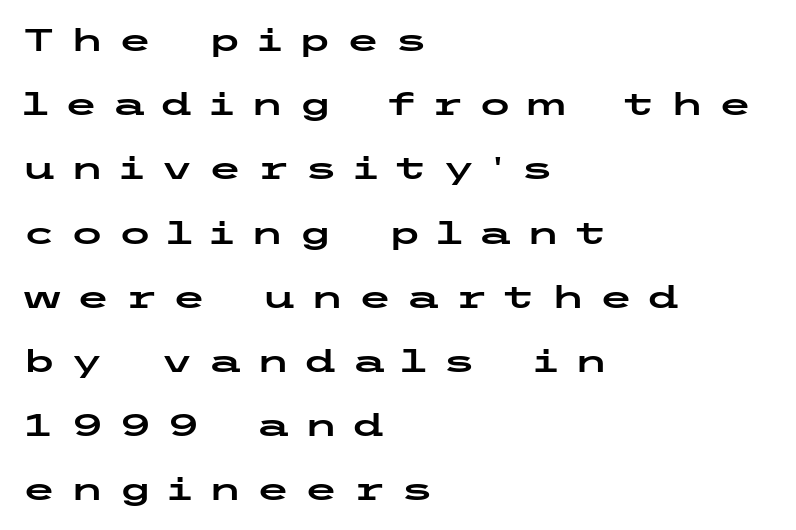
Each row of text sits above clean, open space. The tracking reads as deliberately expanded to a designer's eye. Italic? Not at all — the glyphs are vertical. Interline gaps are noticeably wide in this sample. Does the copy run flush right? No — it runs flush left.
